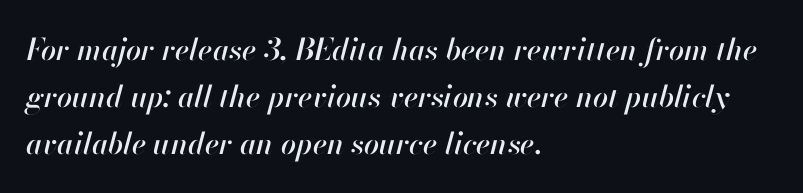
Q: Is the text italic (slanted)? A: Yes, it leans right by about 13 degrees.
Q: Is the text underlined? A: No.
Q: How is the paragraph aligned? A: Left-aligned.
Q: Is the spacing between letters normal or unusually wide? A: Normal.
Q: Is the spacing between lines tight, normal or loose? A: Normal.
Q: Width (condensed, normal, or wide)? A: Normal.
Q: Stroke contrast? A: High.
Q: x-height? A: Small.
Q: Monospaced? A: No.
